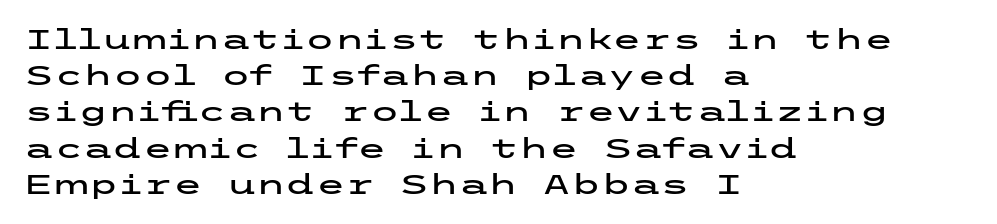
Q: Is the text italic (slanted)? A: No, it is upright.
Q: Is the text underlined? A: No.
Q: How is the paragraph aligned? A: Left-aligned.
Q: Is the spacing between letters normal or unusually wide? A: Normal.
Q: Is the spacing between lines tight, normal or loose? A: Normal.
